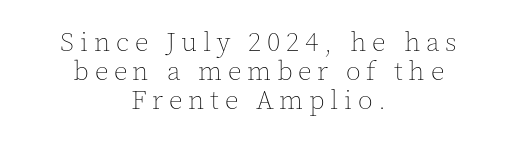
Loose tracking; the words dissolve into strings of separated letters. Bare-footed words on every line. Baseline-to-baseline distance is barely more than the letter height. Is the type heavy? It reads as light-to-regular instead.
